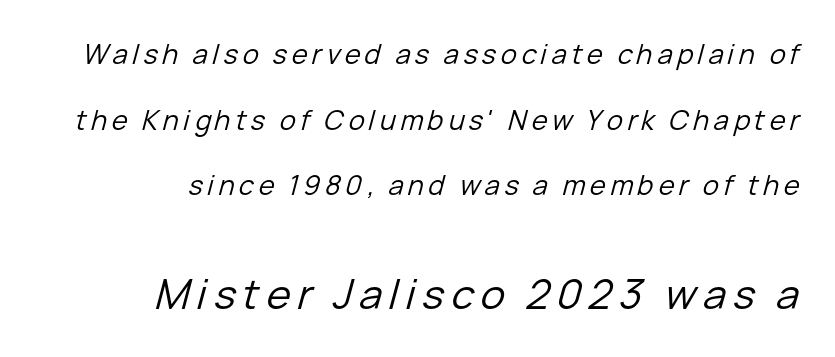
The letters advance in unequal steps, a hallmark of proportional type. Would a proofreader flag this as italicized? Yes. Anything drawn beneath the words? Only blank space. The letters in the lower block stand taller than those in the block above. These glyphs show unthickened strokes, regular width or finer. Compared with typical paragraphs, the rows here are farther apart.
